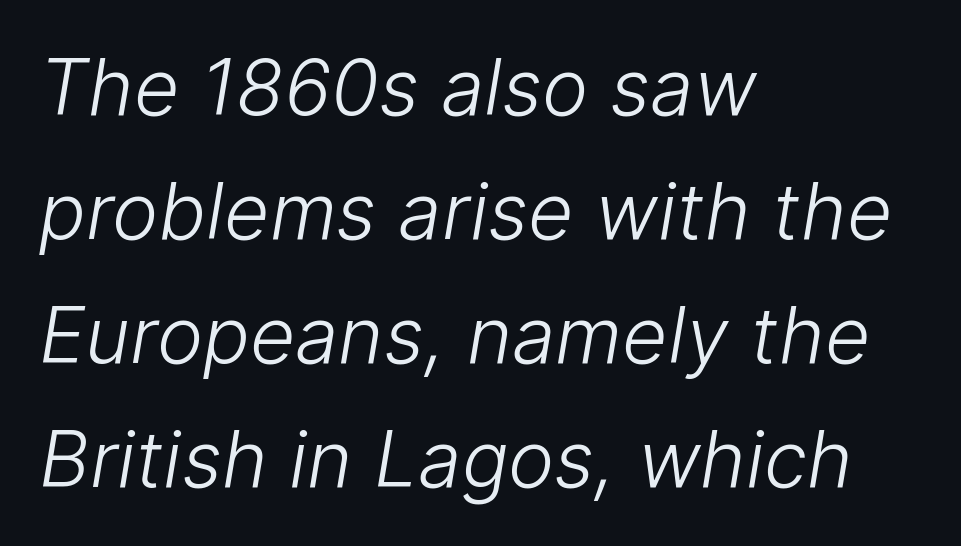
{"serif": "no", "bold": "no", "weight": "light", "width": "normal", "stroke_contrast": "low", "x_height": "medium", "monospaced": "no", "underline": "no", "align": "left", "line_spacing": "normal", "line_spacing_ratio": 1.59, "letter_spacing": "normal", "letter_spacing_em": 0.0, "glyph_px": 78}
